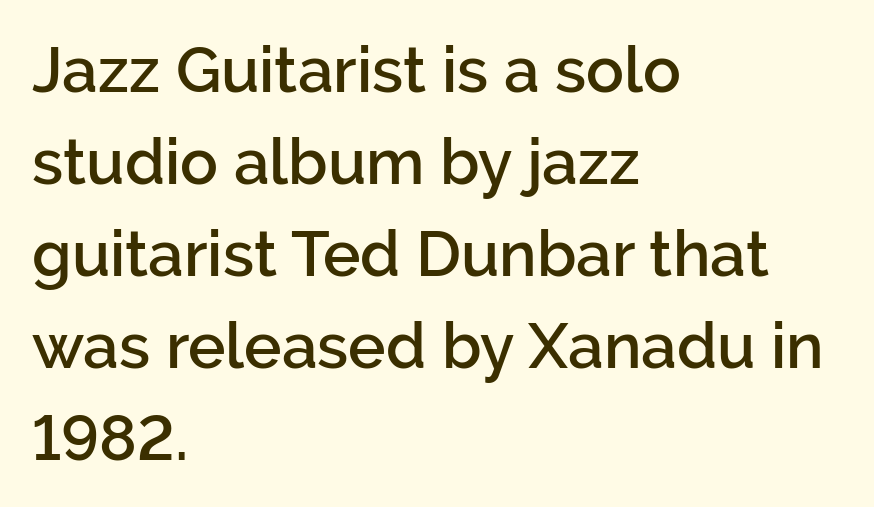
A roman cut, with each character standing at attention. This is sans-serif lettering, the kind often seen on screens and signage. Glance below the letters and you will spot only blank space. Regarding leading, the lines here are spaced in the standard way. The passage shown is semibold, sitting just below true bold.
